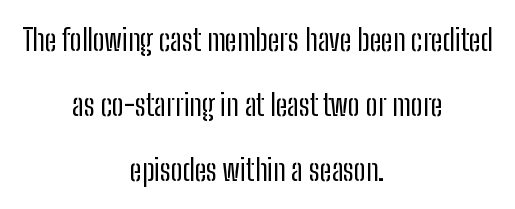
The image shows 30 px regular-weight, condensed sans-serif type, upright; set centered, loose line spacing (2.16x), normal letter spacing, not underlined; low stroke contrast and a medium x-height.
